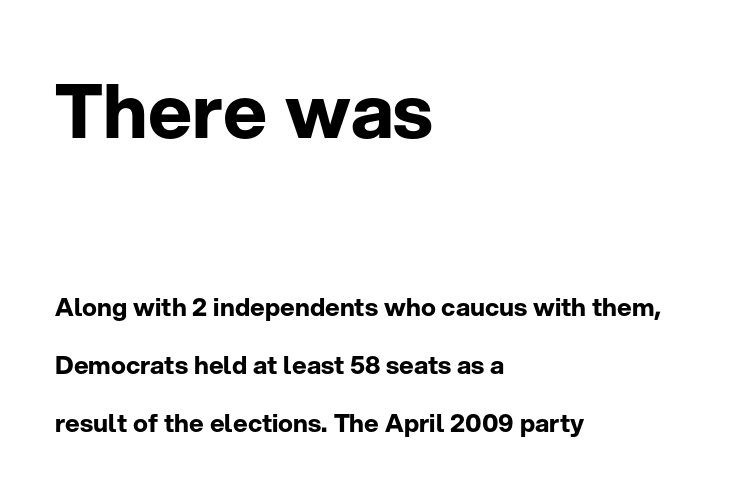
Q: Is the text bold? A: Yes.
Q: Is the text italic (slanted)? A: No, it is upright.
Q: Is the typeface a serif or a sans-serif typeface? A: Sans-serif.
Q: Is the text underlined? A: No.
Q: How is the paragraph aligned? A: Left-aligned.
Q: Is the spacing between letters normal or unusually wide? A: Normal.
Q: Is the spacing between lines tight, normal or loose? A: Loose.
Q: Which block of text is set in a larger size, the first (top) or the second (bottom)? A: The first (top) one.
Q: Width (condensed, normal, or wide)? A: Normal.
Q: Stroke contrast? A: Low.
Q: x-height? A: Medium.
Q: Monospaced? A: No.
